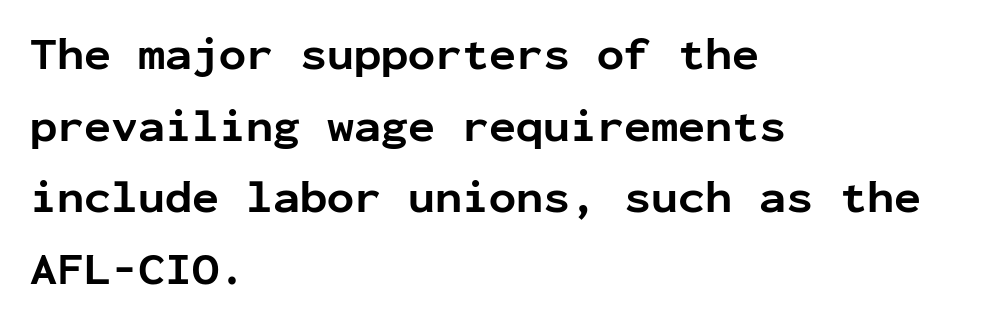
{"serif": "no", "italic": "no", "bold": "yes", "weight": "bold", "width": "normal", "stroke_contrast": "low", "x_height": "medium", "monospaced": "yes", "underline": "no", "align": "left", "line_spacing": "normal", "line_spacing_ratio": 1.59, "letter_spacing": "normal", "letter_spacing_em": 0.0, "glyph_px": 45}
